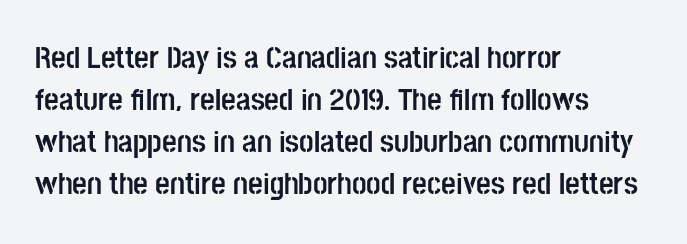
{"serif": "no", "italic": "no", "bold": "yes", "weight": "semibold", "width": "condensed", "stroke_contrast": "low", "x_height": "large", "monospaced": "no", "underline": "no", "align": "left", "line_spacing": "normal", "line_spacing_ratio": 1.31, "letter_spacing": "normal", "letter_spacing_em": 0.0, "glyph_px": 32}
